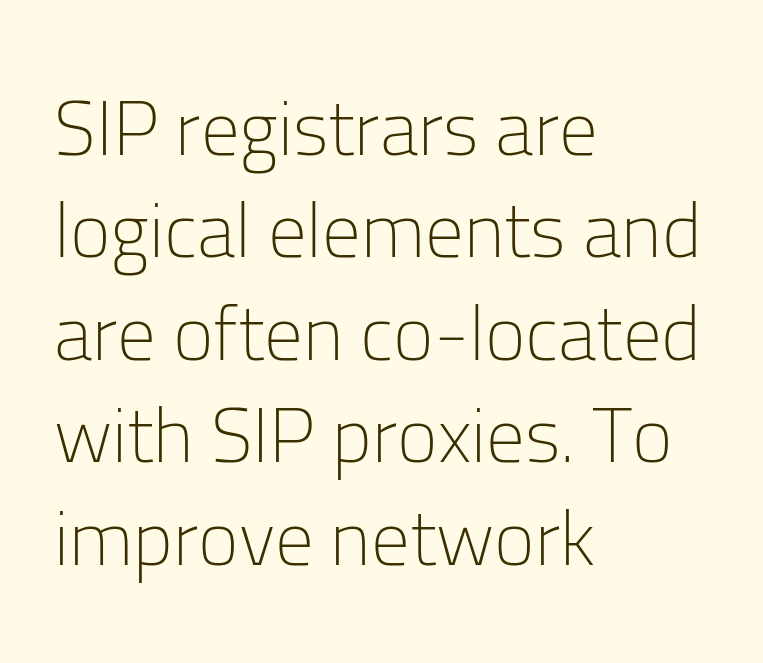
Q: Is the text bold? A: No.
Q: Is the text italic (slanted)? A: No, it is upright.
Q: Is the typeface a serif or a sans-serif typeface? A: Sans-serif.
Q: Is the text underlined? A: No.
Q: How is the paragraph aligned? A: Left-aligned.
Q: Is the spacing between letters normal or unusually wide? A: Normal.
Q: Is the spacing between lines tight, normal or loose? A: Normal.
Q: Width (condensed, normal, or wide)? A: Normal.
Q: Stroke contrast? A: Low.
Q: x-height? A: Medium.
Q: Monospaced? A: No.
